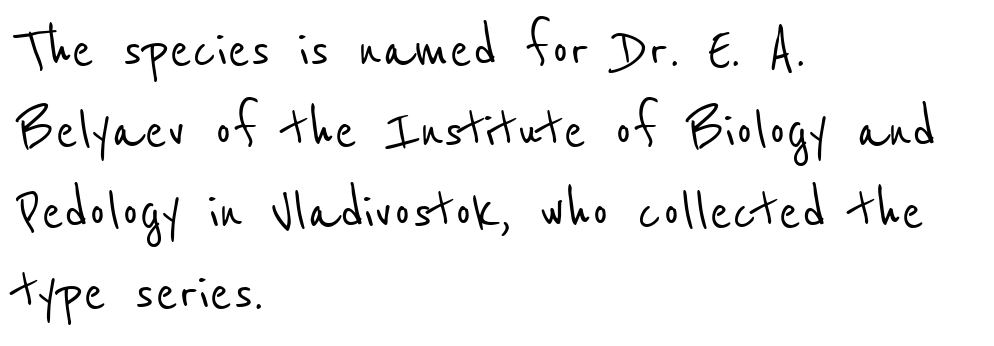
The image shows 67 px condensed sans-serif type; set left-aligned, line spacing 1.21x, normal letter spacing, not underlined; low stroke contrast and a medium x-height.
